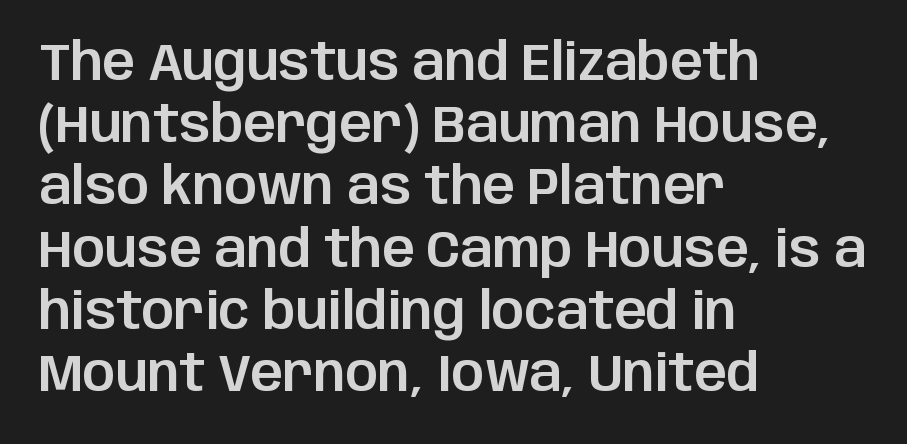
The image shows 51 px sans-serif type, upright; set left-aligned, line spacing 1.22x, normal letter spacing, not underlined; low stroke contrast and a large x-height.
